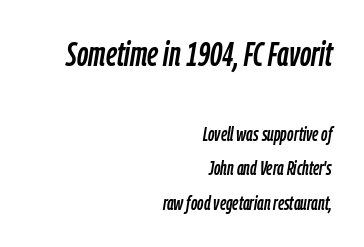
The image shows 35 px condensed type, italic (leaning right); set right-aligned, line spacing 1.73x, normal letter spacing, not underlined; the first (top) block is 1.75x larger; low stroke contrast and a medium x-height.
